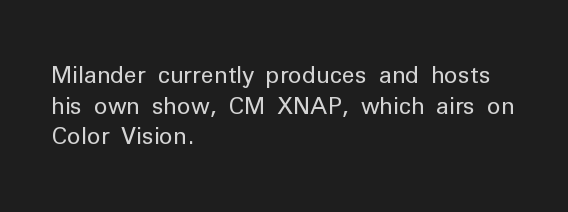
{"italic": "no", "bold": "no", "underline": "no", "align": "left", "line_spacing": "normal", "line_spacing_ratio": 1.33, "letter_spacing": "normal", "letter_spacing_em": 0.0, "glyph_px": 23}
